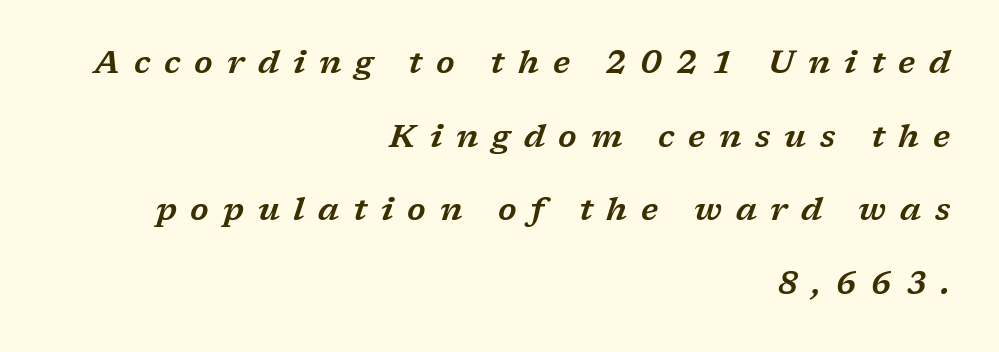
Q: Is the text italic (slanted)? A: Yes, it leans right by about 17 degrees.
Q: Is the typeface a serif or a sans-serif typeface? A: Serif.
Q: Is the text underlined? A: No.
Q: How is the paragraph aligned? A: Right-aligned.
Q: Is the spacing between letters normal or unusually wide? A: Unusually wide.
Q: Is the spacing between lines tight, normal or loose? A: Loose.
Q: Width (condensed, normal, or wide)? A: Wide.
Q: Stroke contrast? A: Low.
Q: x-height? A: Medium.
Q: Monospaced? A: No.
